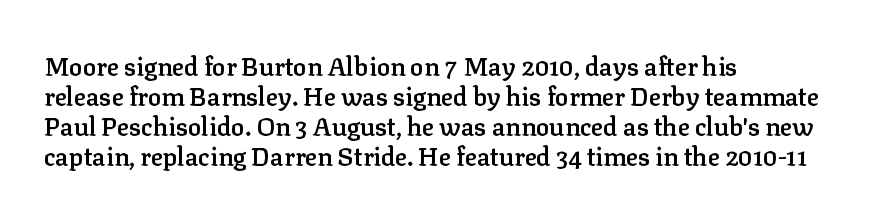
Q: Is the text bold? A: Semi-bold.
Q: Is the text italic (slanted)? A: No, it is upright.
Q: Is the text underlined? A: No.
Q: How is the paragraph aligned? A: Left-aligned.
Q: Is the spacing between letters normal or unusually wide? A: Normal.
